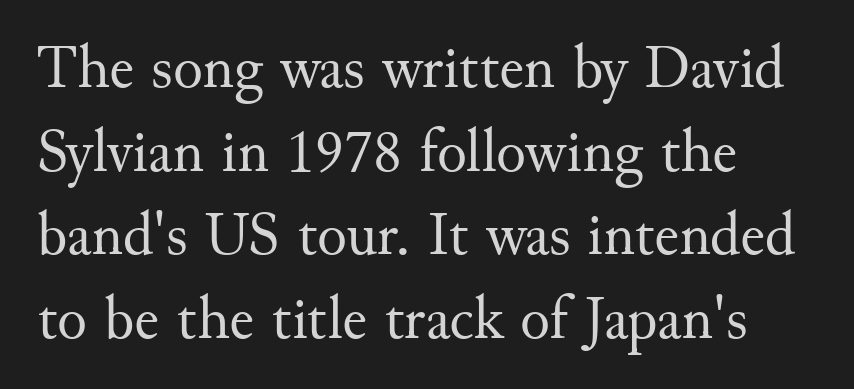
The image shows 62 px regular-weight serif type, upright; set left-aligned, normal line spacing (1.35x), normal letter spacing, not underlined; medium stroke contrast and a small x-height.
